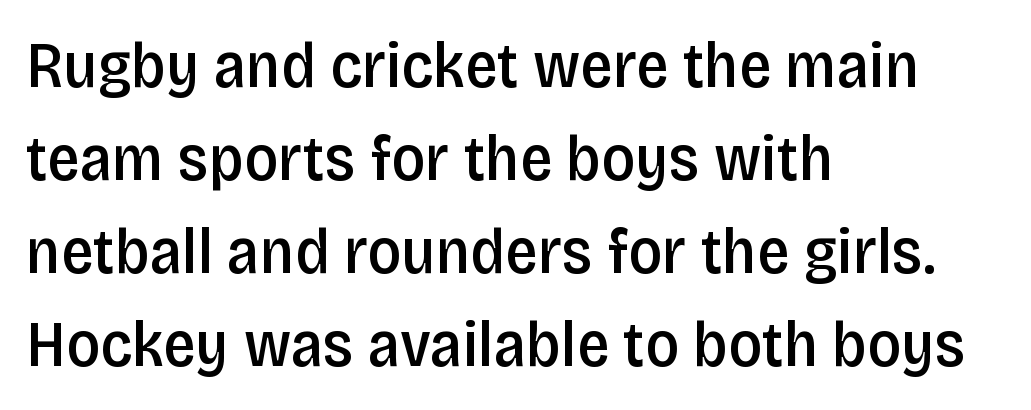
The image shows 65 px semibold, condensed sans-serif type, upright; set left-aligned, normal line spacing (1.43x), normal letter spacing, not underlined; low stroke contrast and a large x-height.
